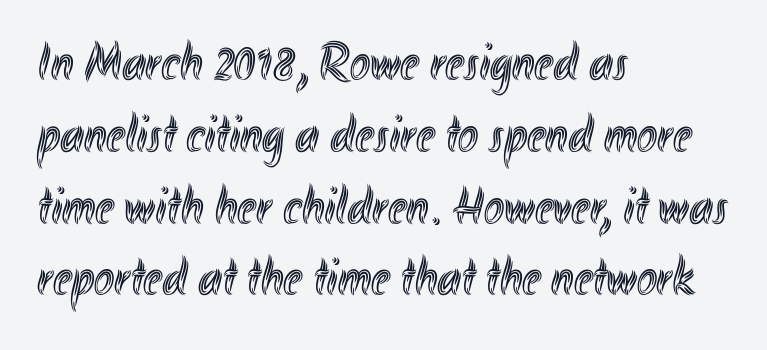
{"width": "condensed", "x_height": "small", "monospaced": "no", "underline": "no", "align": "left", "line_spacing": "normal", "line_spacing_ratio": 1.33, "letter_spacing": "normal", "letter_spacing_em": 0.0, "glyph_px": 54}
